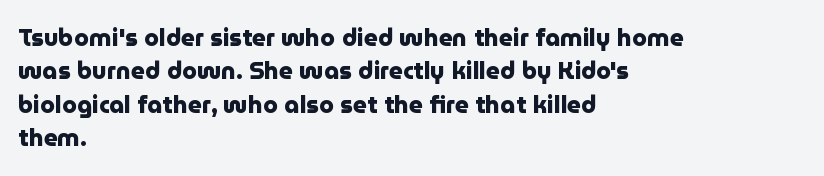
Q: Is the text bold? A: Yes.
Q: Is the text italic (slanted)? A: No, it is upright.
Q: Is the text underlined? A: No.
Q: How is the paragraph aligned? A: Left-aligned.
Q: Is the spacing between letters normal or unusually wide? A: Normal.
Q: Is the spacing between lines tight, normal or loose? A: Normal.
